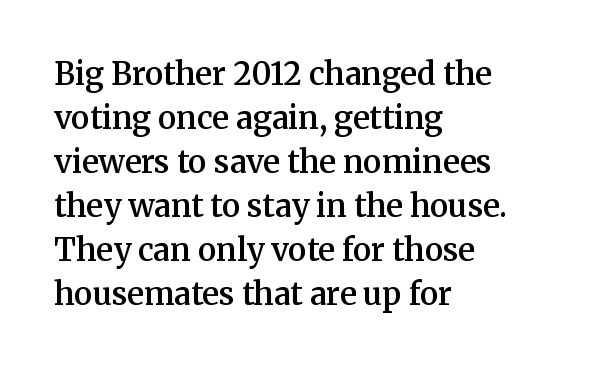
The rendering uses natural spacing where letterforms have individual widths. Each glyph is drawn with semibold strokes, heavier than normal yet not fully bold. The lettering stays uniformly vertical, giving the passage a roman look. Compared with typical body copy, the letter spacing here is the same. Words float on clear page, feet unadorned. Leading matches the norm, producing a regular column.
